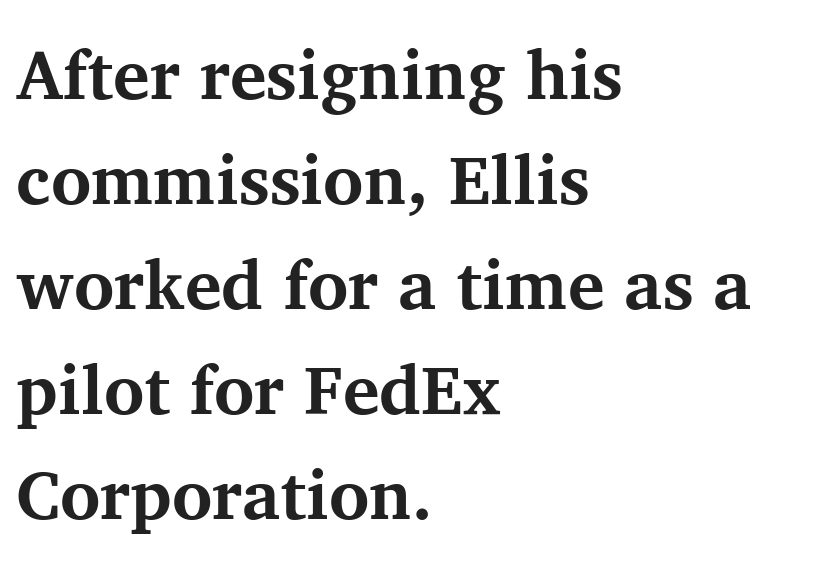
{"serif": "yes", "italic": "no", "bold": "yes", "weight": "bold", "width": "normal", "stroke_contrast": "medium", "x_height": "medium", "monospaced": "no", "underline": "no", "align": "left", "line_spacing": "normal", "line_spacing_ratio": 1.52, "letter_spacing": "normal", "letter_spacing_em": 0.0, "glyph_px": 69}
